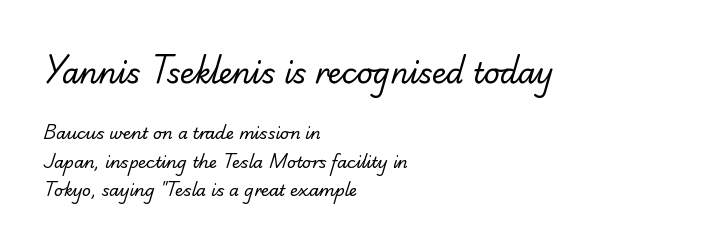
{"serif": "no", "bold": "no", "weight": "regular", "width": "normal", "stroke_contrast": "low", "x_height": "small", "monospaced": "no", "underline": "no", "align": "left", "line_spacing_ratio": 1.8, "letter_spacing": "normal", "letter_spacing_em": 0.0, "larger_block": "first", "size_ratio": 1.75, "glyph_px": 28}
